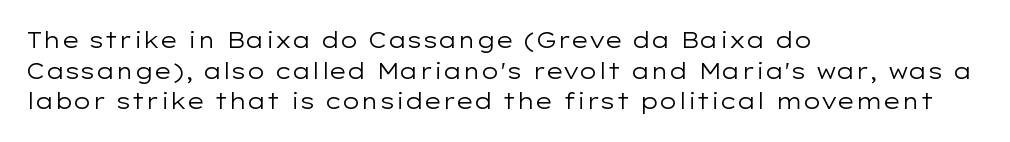
The image shows 22 px text type, upright; set left-aligned, normal line spacing (1.39x), normal letter spacing, not underlined.
